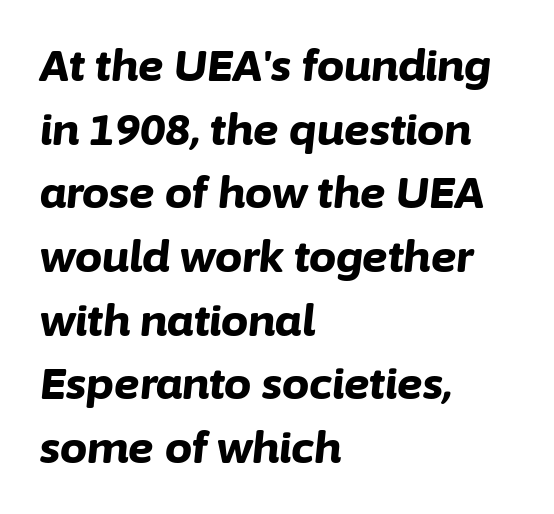
{"italic": "yes", "lean": "right", "slant_degrees": 6, "bold": "yes", "weight": "bold", "width": "normal", "stroke_contrast": "low", "x_height": "medium", "monospaced": "no", "underline": "no", "align": "left", "line_spacing": "normal", "line_spacing_ratio": 1.48, "letter_spacing": "normal", "letter_spacing_em": 0.0, "glyph_px": 43}
